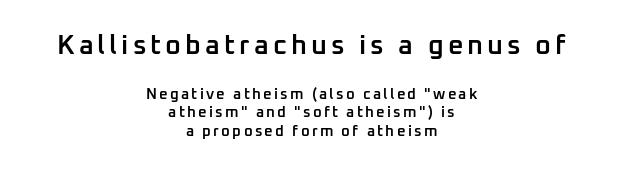
Descenders hang freely into open space. A fair bit of extra ink — the face is semibold, not bold. The paragraph shown floats in the horizontal middle. Nope, not italic — everything's standing straight. Compare the two chunks: the upper has the greater cap height.
